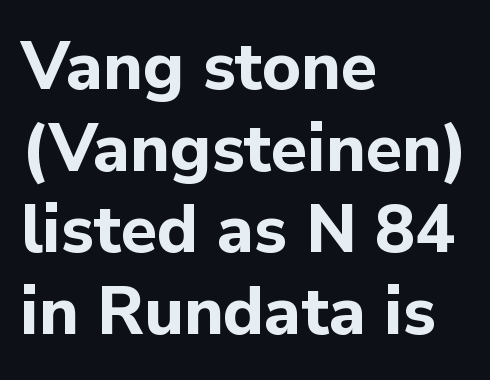
The image shows 67 px bold sans-serif type, upright; set left-aligned, line spacing 1.22x, normal letter spacing, not underlined; low stroke contrast and a medium x-height.
